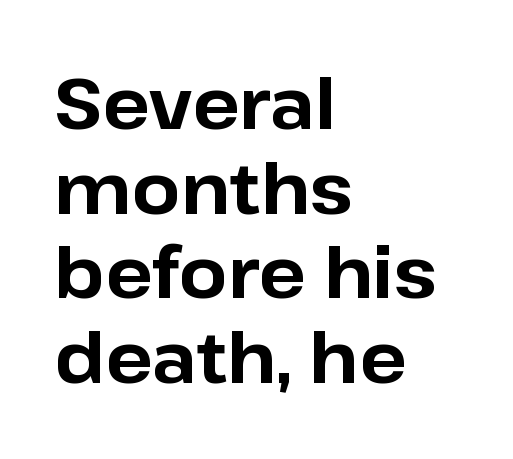
Q: Is the text bold? A: Yes.
Q: Is the text italic (slanted)? A: No, it is upright.
Q: Is the typeface a serif or a sans-serif typeface? A: Sans-serif.
Q: Is the text underlined? A: No.
Q: How is the paragraph aligned? A: Left-aligned.
Q: Is the spacing between letters normal or unusually wide? A: Normal.
Q: Width (condensed, normal, or wide)? A: Normal.
Q: Stroke contrast? A: Low.
Q: x-height? A: Medium.
Q: Monospaced? A: No.
